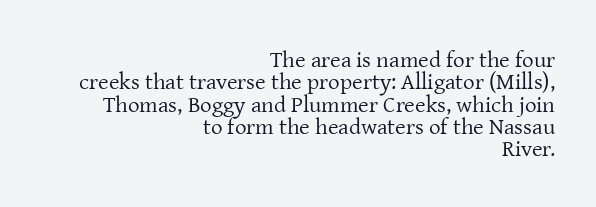
Q: Is the text bold? A: No.
Q: Is the text italic (slanted)? A: No, it is upright.
Q: Is the text underlined? A: No.
Q: How is the paragraph aligned? A: Right-aligned.
Q: Is the spacing between letters normal or unusually wide? A: Normal.
Q: Is the spacing between lines tight, normal or loose? A: Tight.
